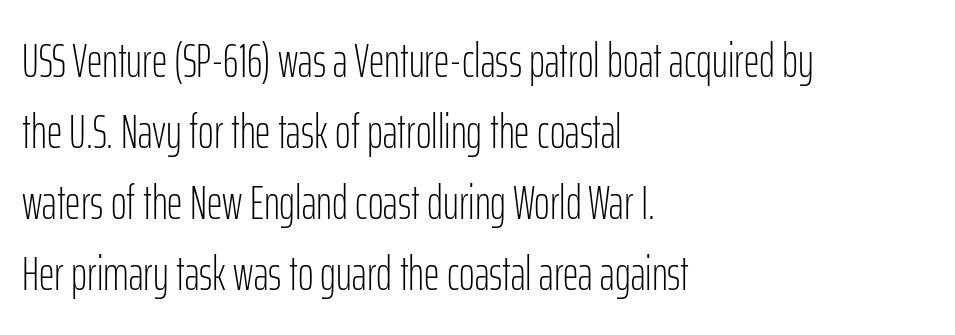
The image shows 48 px light, condensed sans-serif type, upright; set left-aligned, normal line spacing (1.48x), normal letter spacing, not underlined; low stroke contrast and a medium x-height.
